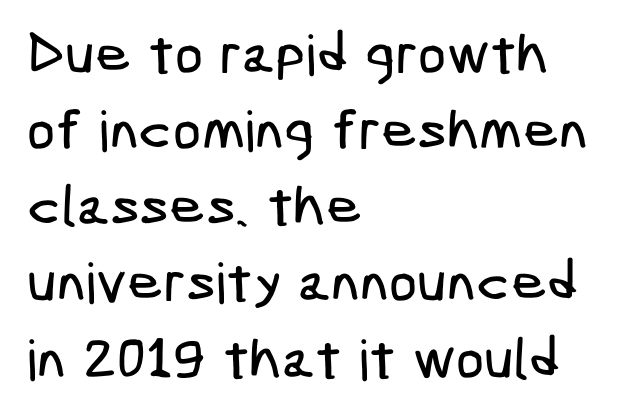
Q: Is the typeface a serif or a sans-serif typeface? A: Sans-serif.
Q: Is the text underlined? A: No.
Q: How is the paragraph aligned? A: Left-aligned.
Q: Is the spacing between letters normal or unusually wide? A: Normal.
Q: Is the spacing between lines tight, normal or loose? A: Normal.
Q: Width (condensed, normal, or wide)? A: Condensed.
Q: Stroke contrast? A: Low.
Q: x-height? A: Medium.
